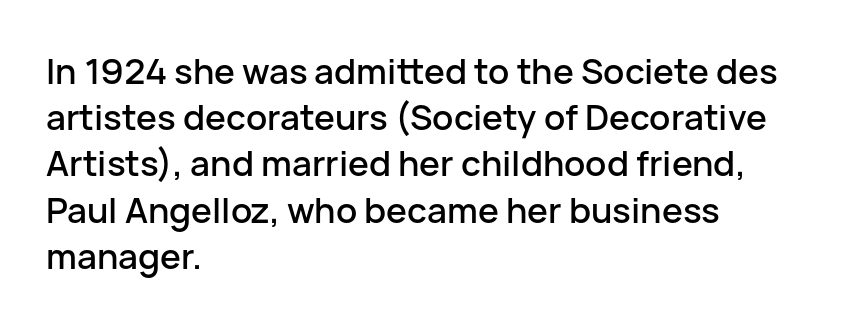
{"serif": "no", "italic": "no", "width": "normal", "stroke_contrast": "low", "x_height": "medium", "monospaced": "no", "underline": "no", "align": "left", "line_spacing": "normal", "line_spacing_ratio": 1.32, "letter_spacing": "normal", "letter_spacing_em": 0.0, "glyph_px": 35}
